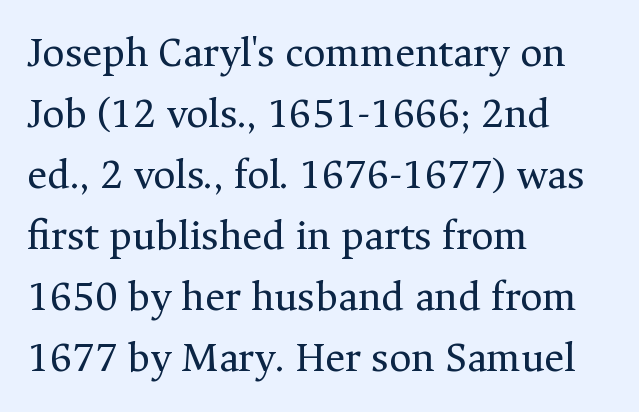
Is the type heavy? It reads as light-to-regular instead. The type is set solid horizontally, with unmodified tracking. Do the letters lean? They stand straight. The passage shown is typeset with a serif family. Anything drawn beneath the words? Only blank space.
